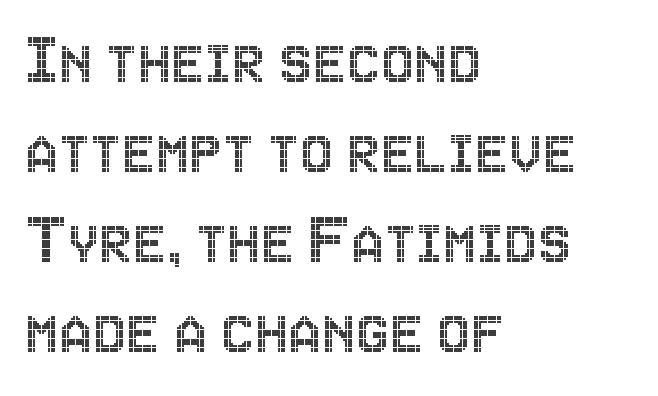
Each line starts at the same left margin while the right side varies. Is this a fixed-width face? No — the glyphs have proportional, varying widths. Look at the tracking — it's just the regular setting, nothing added. Posture: upright roman.
